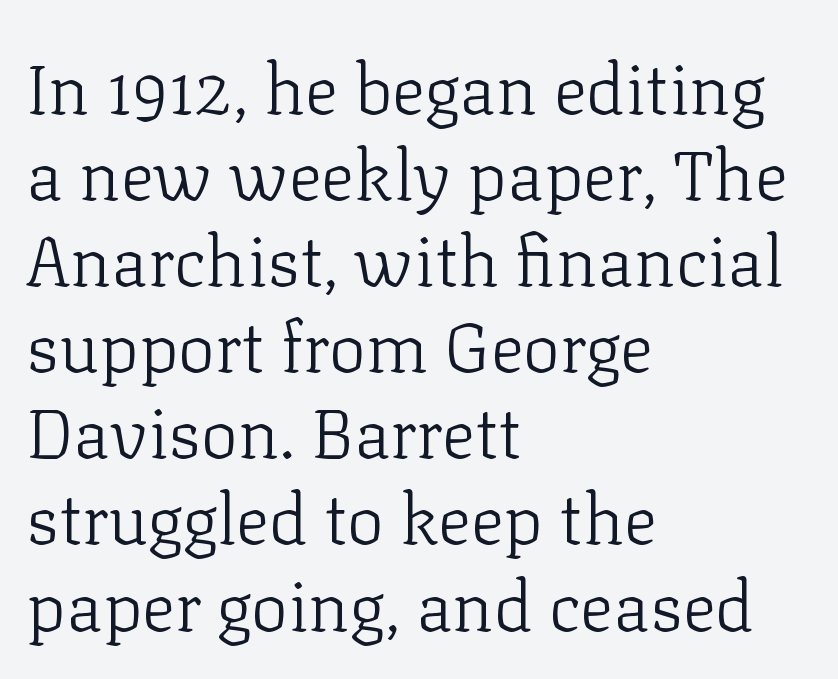
{"serif": "yes", "italic": "no", "bold": "no", "weight": "light", "width": "normal", "stroke_contrast": "low", "x_height": "medium", "monospaced": "no", "underline": "no", "align": "left", "line_spacing_ratio": 1.23, "letter_spacing": "normal", "letter_spacing_em": 0.0, "glyph_px": 70}
